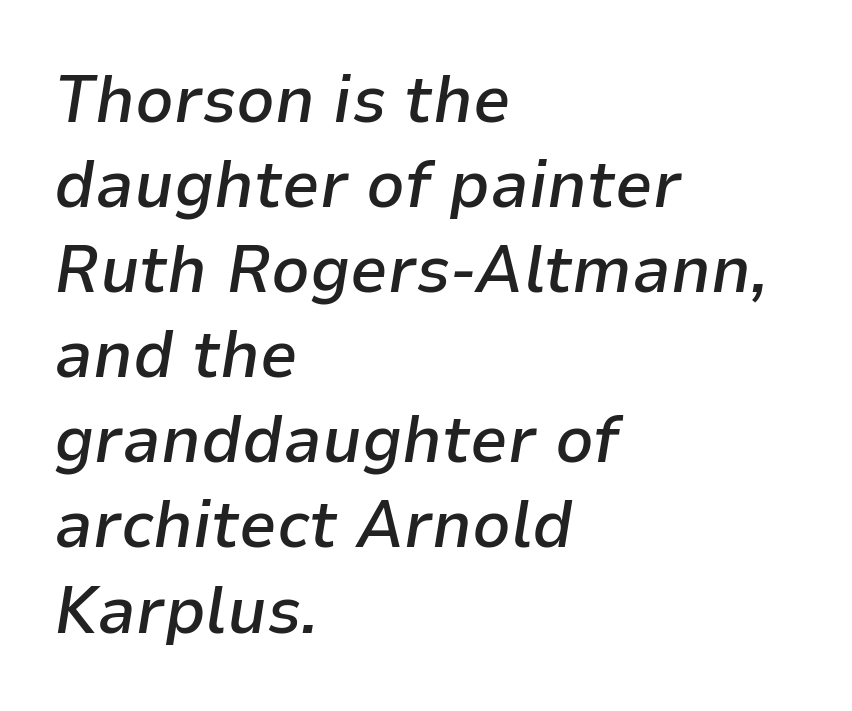
Q: Is the text bold? A: Semi-bold.
Q: Is the text italic (slanted)? A: Yes, it leans right by about 9 degrees.
Q: Is the text underlined? A: No.
Q: How is the paragraph aligned? A: Left-aligned.
Q: Is the spacing between letters normal or unusually wide? A: Normal.
Q: Is the spacing between lines tight, normal or loose? A: Normal.
Q: Width (condensed, normal, or wide)? A: Normal.
Q: Stroke contrast? A: Low.
Q: x-height? A: Medium.
Q: Monospaced? A: No.
